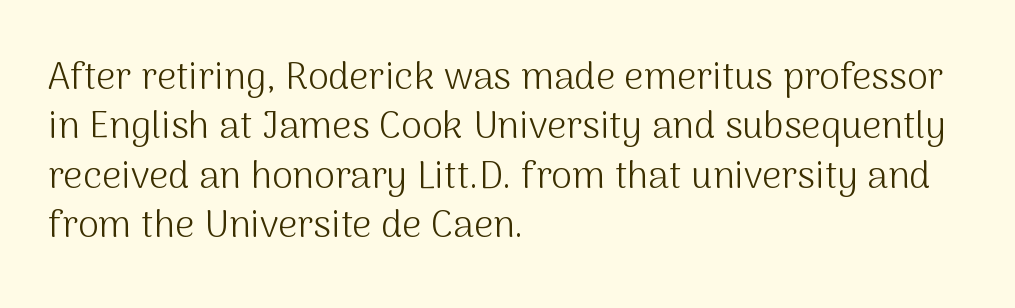
Do the characters align in a grid? No, the font is proportional. Is the type heavy? It reads as light-to-regular instead. The lettering holds an erect, upright posture throughout. These lines stack with their left ends in a neat column. The passage shown has conventional tracking throughout.
